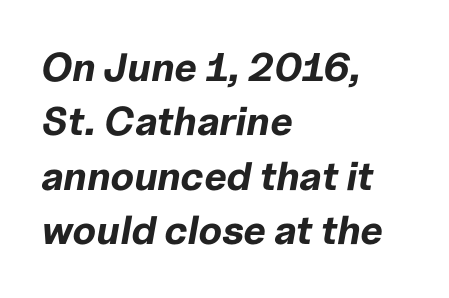
Q: Is the text bold? A: Yes.
Q: Is the text italic (slanted)? A: Yes, it leans right by about 10 degrees.
Q: Is the text underlined? A: No.
Q: How is the paragraph aligned? A: Left-aligned.
Q: Is the spacing between letters normal or unusually wide? A: Normal.
Q: Is the spacing between lines tight, normal or loose? A: Normal.
Q: Width (condensed, normal, or wide)? A: Normal.
Q: Stroke contrast? A: Low.
Q: x-height? A: Medium.
Q: Monospaced? A: No.
